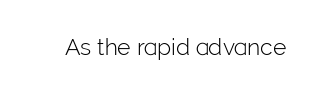
The type is set solid horizontally, with unmodified tracking. Words float on clear page, feet unadorned. A quiet, ordinary-to-light weight characterises the typeface. The type sits square on the baseline with zero lean.
